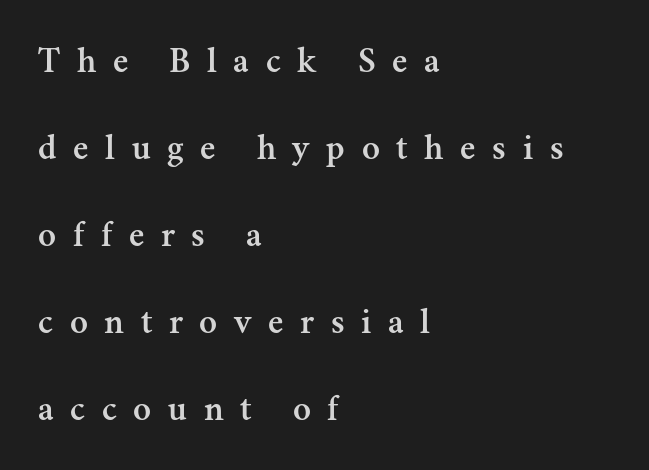
The image shows 37 px serif type, upright; set left-aligned, loose line spacing (2.35x), unusually wide letter spacing (+0.45 em), not underlined; medium stroke contrast and a small x-height.
